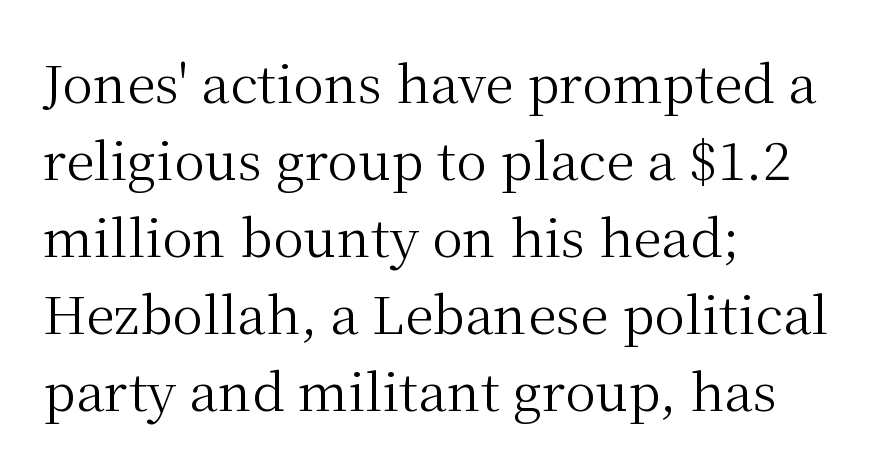
{"serif": "yes", "italic": "no", "bold": "no", "weight": "regular", "width": "normal", "stroke_contrast": "medium", "x_height": "medium", "monospaced": "no", "underline": "no", "align": "left", "line_spacing": "normal", "line_spacing_ratio": 1.48, "letter_spacing": "normal", "letter_spacing_em": 0.0, "glyph_px": 52}
